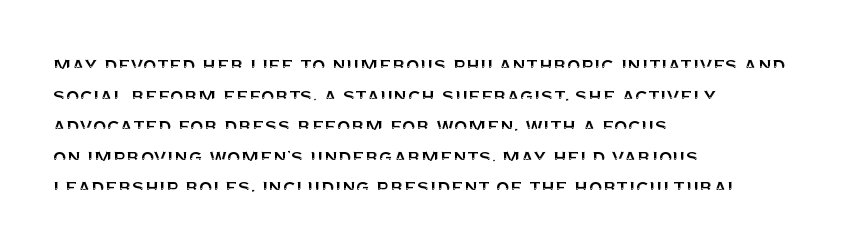
Q: Is the text italic (slanted)? A: No, it is upright.
Q: Is the text underlined? A: No.
Q: How is the paragraph aligned? A: Left-aligned.
Q: Is the spacing between letters normal or unusually wide? A: Normal.
Q: Is the spacing between lines tight, normal or loose? A: Normal.
